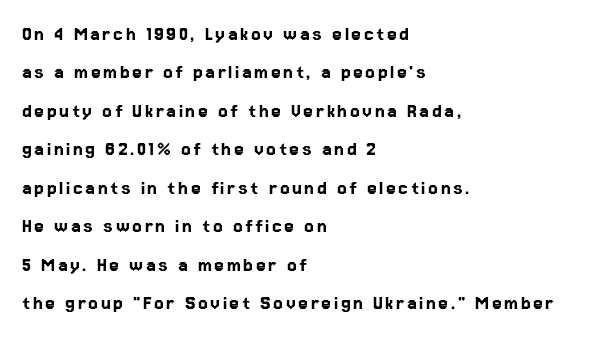
The image shows 22 px text type, upright; set left-aligned, line spacing 1.75x, not underlined.
